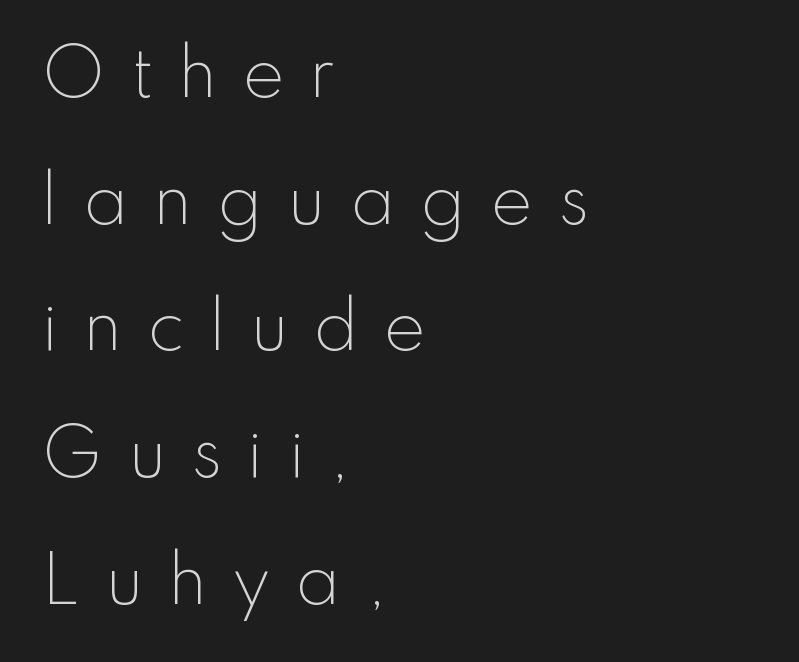
Q: Is the text bold? A: No.
Q: Is the text italic (slanted)? A: No, it is upright.
Q: Is the typeface a serif or a sans-serif typeface? A: Sans-serif.
Q: Is the text underlined? A: No.
Q: How is the paragraph aligned? A: Left-aligned.
Q: Is the spacing between letters normal or unusually wide? A: Unusually wide.
Q: Is the spacing between lines tight, normal or loose? A: Loose.
Q: Width (condensed, normal, or wide)? A: Normal.
Q: Stroke contrast? A: Low.
Q: x-height? A: Small.
Q: Monospaced? A: No.
